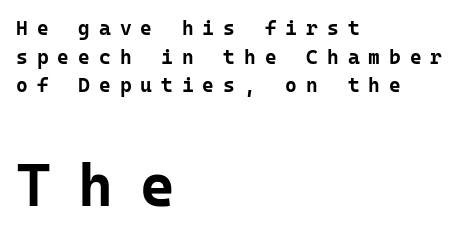
The image shows 60 px bold sans-serif type, upright, monospaced; set left-aligned, normal line spacing (1.43x), unusually wide letter spacing (+0.45 em), not underlined; the second (bottom) block is 3.0x larger; low stroke contrast and a medium x-height.
